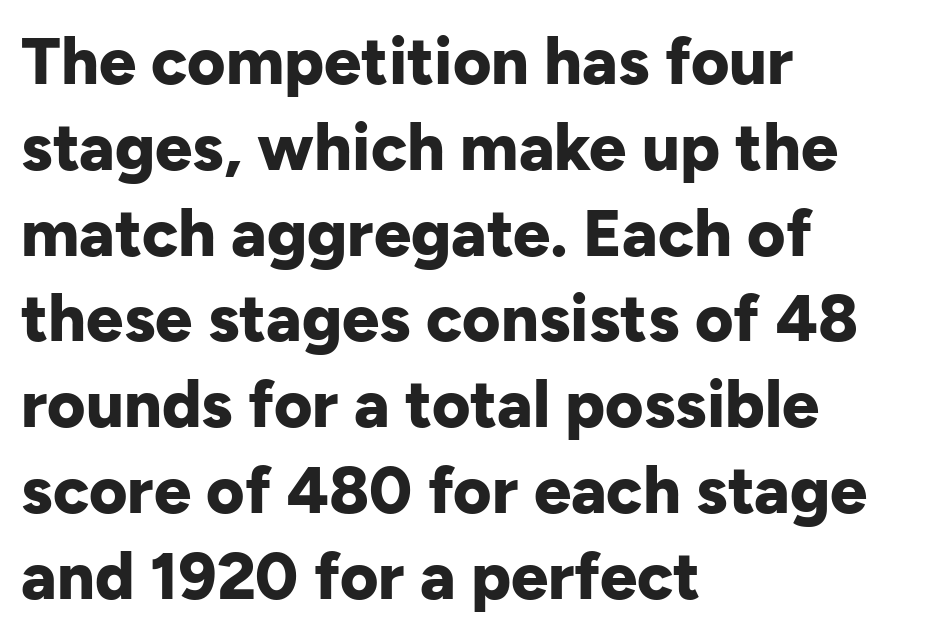
{"serif": "no", "italic": "no", "bold": "yes", "weight": "bold", "width": "normal", "stroke_contrast": "low", "x_height": "medium", "monospaced": "no", "underline": "no", "align": "left", "line_spacing": "normal", "line_spacing_ratio": 1.3, "letter_spacing": "normal", "letter_spacing_em": 0.0, "glyph_px": 66}
